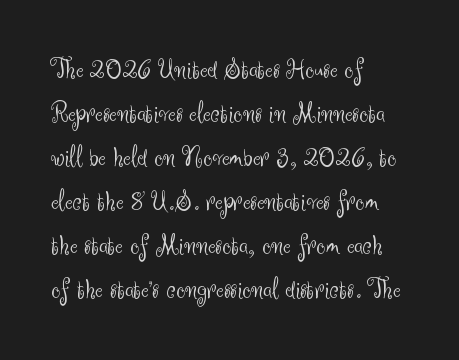
Successive baselines arrive at the customary interval. Teacher's note: observe the even left margin — that is flush-left alignment. These lines are rendered in a variable-pitch font. No extra ink here — the face is not bold. Tall strokes in this sample are plumb rather than angled.
